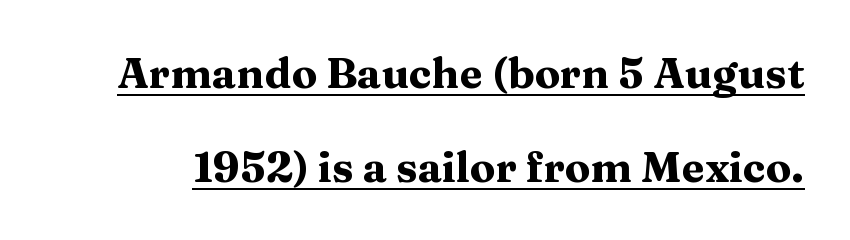
{"serif": "yes", "italic": "no", "bold": "yes", "weight": "heavy", "width": "wide", "stroke_contrast": "medium", "x_height": "medium", "monospaced": "no", "underline": "yes", "line_spacing": "loose", "line_spacing_ratio": 2.25, "letter_spacing": "normal", "letter_spacing_em": 0.0, "glyph_px": 42}
